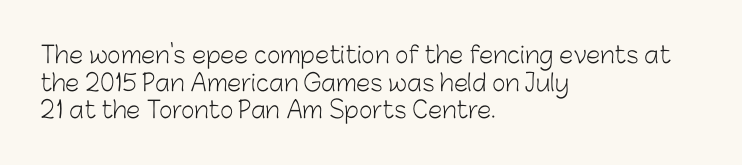
Q: Is the text bold? A: No.
Q: Is the text italic (slanted)? A: No, it is upright.
Q: Is the text underlined? A: No.
Q: How is the paragraph aligned? A: Left-aligned.
Q: Is the spacing between letters normal or unusually wide? A: Normal.
